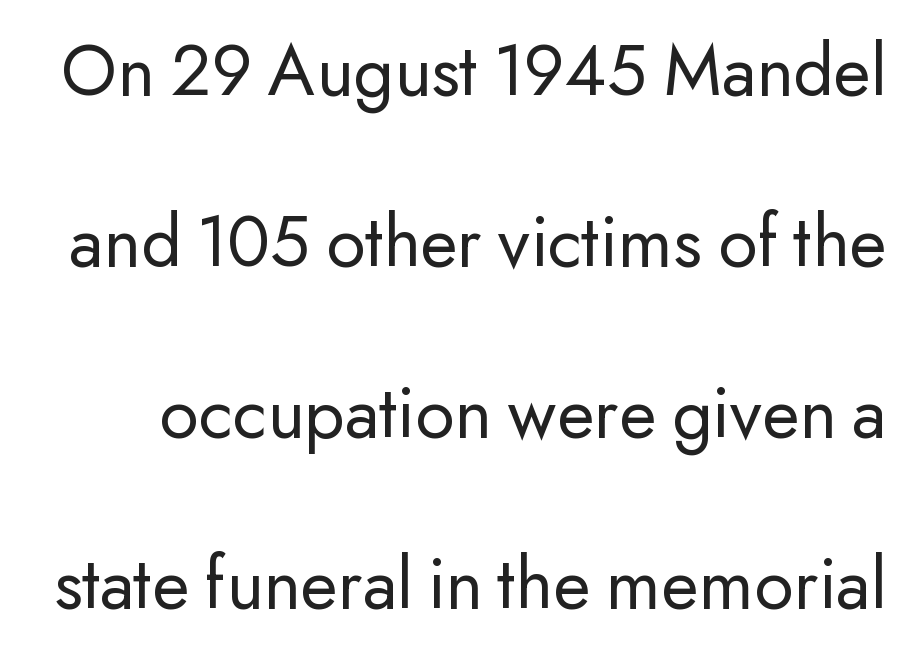
The glyphs in this specimen are sans serif. The words here are not underlined. A great deal of white space separates one row of letters from the next. The gaps between neighbouring characters are ordinary and unremarkable. Stems here are at most as thick as an everyday book face. Vertical strokes here are truly vertical.
